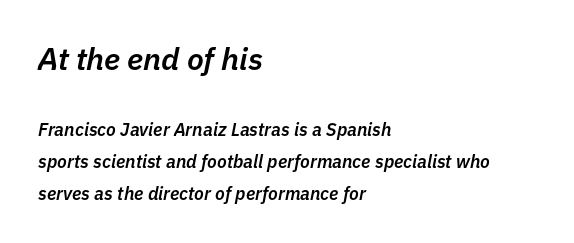
Q: Is the text bold? A: Semi-bold.
Q: Is the text italic (slanted)? A: Yes, it leans right by about 11 degrees.
Q: Is the text underlined? A: No.
Q: How is the paragraph aligned? A: Left-aligned.
Q: Is the spacing between letters normal or unusually wide? A: Normal.
Q: Which block of text is set in a larger size, the first (top) or the second (bottom)? A: The first (top) one.
Q: Width (condensed, normal, or wide)? A: Normal.
Q: Stroke contrast? A: Low.
Q: x-height? A: Medium.
Q: Monospaced? A: No.
